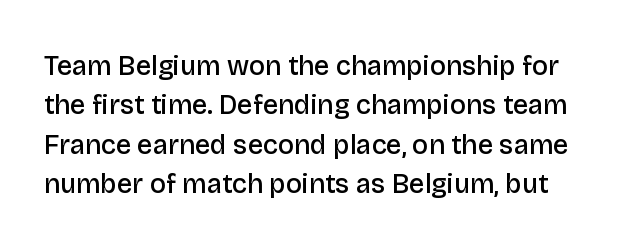
{"italic": "no", "bold": "semi", "underline": "no", "line_spacing": "normal", "line_spacing_ratio": 1.46, "letter_spacing": "normal", "letter_spacing_em": 0.0, "glyph_px": 27}
